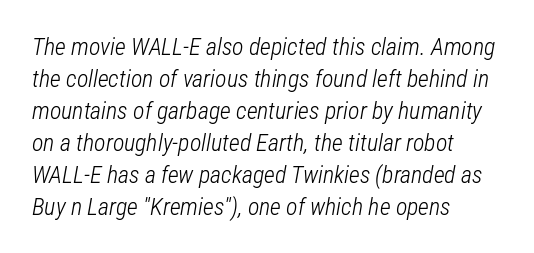
Q: Is the text bold? A: No.
Q: Is the text italic (slanted)? A: Yes, it leans right by about 12 degrees.
Q: Is the text underlined? A: No.
Q: How is the paragraph aligned? A: Left-aligned.
Q: Is the spacing between letters normal or unusually wide? A: Normal.
Q: Is the spacing between lines tight, normal or loose? A: Normal.
